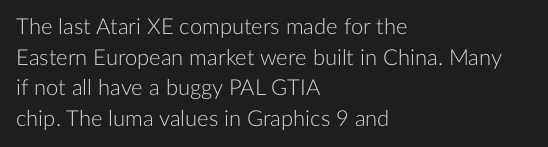
Q: Is the text bold? A: No.
Q: Is the text italic (slanted)? A: No, it is upright.
Q: Is the text underlined? A: No.
Q: How is the paragraph aligned? A: Left-aligned.
Q: Is the spacing between letters normal or unusually wide? A: Normal.
Q: Is the spacing between lines tight, normal or loose? A: Normal.
